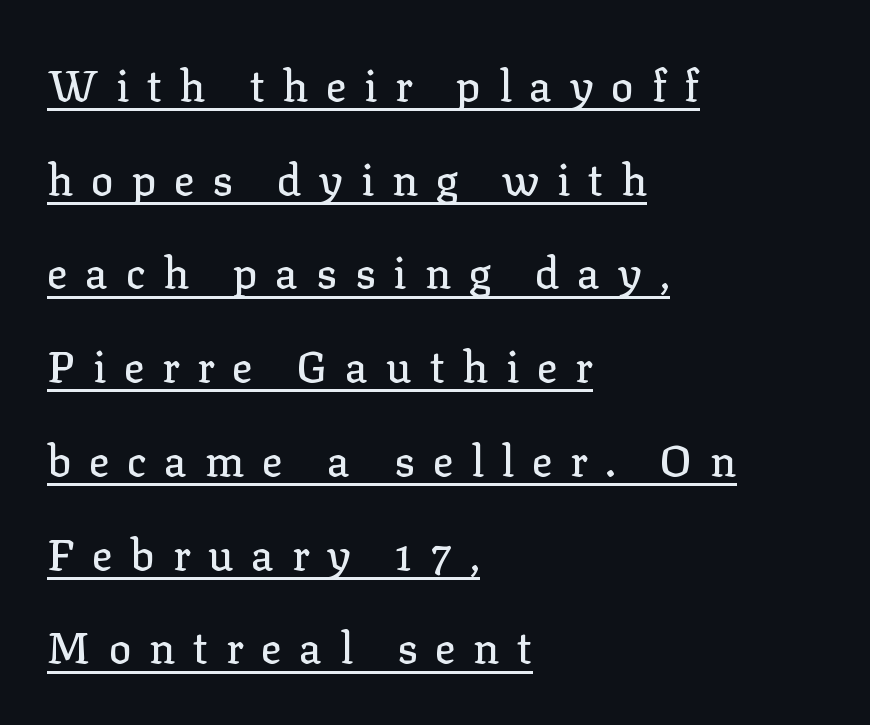
Widely set lines give the paragraph a tall, airy silhouette. Someone cranked the tracking dial way up on this one. Yep, those are serifs on the letters. A roman cut, with each character standing at attention. Every word sits above its own underline. The text block is weighted toward the left margin, trailing off unevenly rightward.
